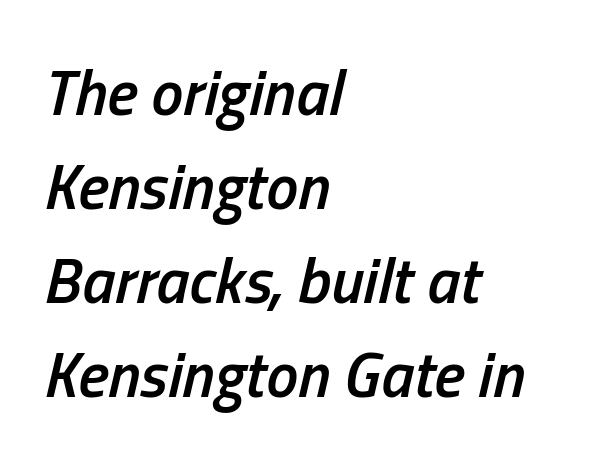
The letters sit at their default tracking, neither squeezed nor spread. Vertical spacing — default. Caption: multi-line text, flush left, ragged right. Tall strokes in this sample are angled rather than plumb. Note the varied advance widths — an 'i' is clearly narrower than an 'm'. Stems and bowls a touch heavier than normal — semibold.
